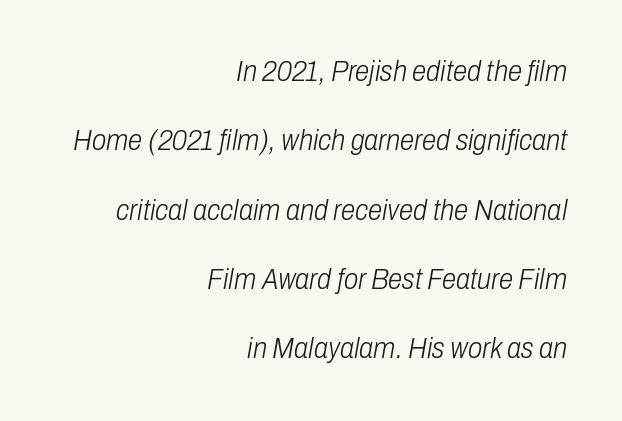
{"italic": "yes", "lean": "right", "slant_degrees": 10, "bold": "no", "weight": "light", "width": "condensed", "stroke_contrast": "low", "x_height": "medium", "monospaced": "no", "underline": "no", "align": "right", "line_spacing": "loose", "line_spacing_ratio": 2.39, "letter_spacing": "normal", "letter_spacing_em": 0.0, "glyph_px": 29}
